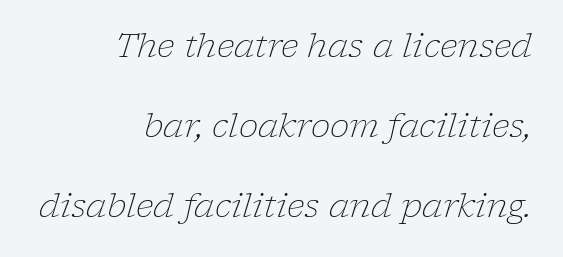
{"serif": "yes", "italic": "yes", "lean": "right", "slant_degrees": 17, "bold": "no", "weight": "light", "width": "normal", "stroke_contrast": "low", "x_height": "medium", "monospaced": "no", "underline": "no", "align": "right", "line_spacing": "loose", "line_spacing_ratio": 2.43, "letter_spacing": "normal", "letter_spacing_em": 0.0, "glyph_px": 33}
